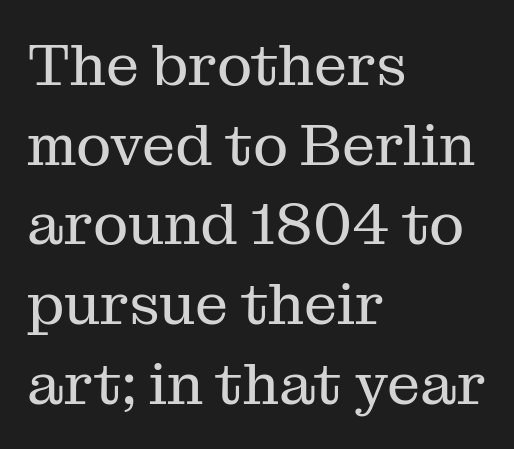
Q: Is the text bold? A: No.
Q: Is the text italic (slanted)? A: No, it is upright.
Q: Is the typeface a serif or a sans-serif typeface? A: Serif.
Q: Is the text underlined? A: No.
Q: How is the paragraph aligned? A: Left-aligned.
Q: Is the spacing between letters normal or unusually wide? A: Normal.
Q: Is the spacing between lines tight, normal or loose? A: Normal.
Q: Width (condensed, normal, or wide)? A: Normal.
Q: Stroke contrast? A: Medium.
Q: x-height? A: Medium.
Q: Monospaced? A: No.
